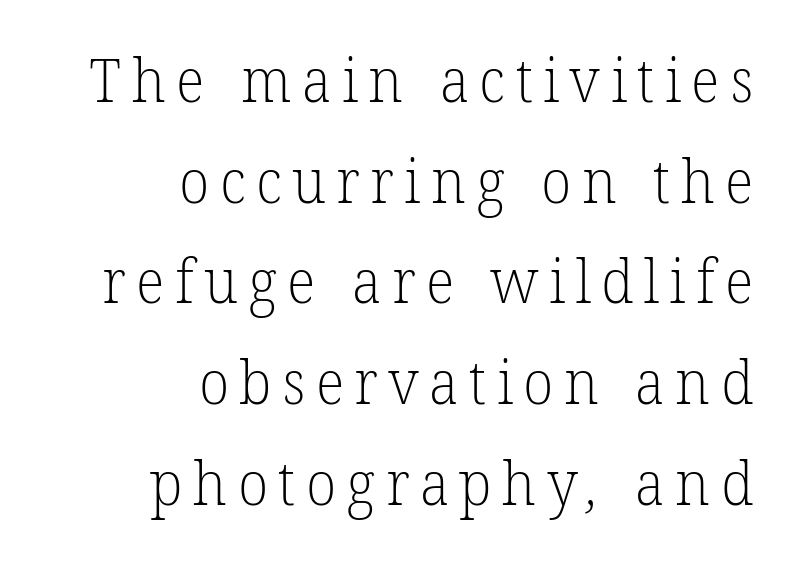
The designer left line spacing at the default. These glyphs show unthickened strokes, regular width or finer. The passage is arranged like a letterhead date or caption credit — flush right. Are there feet on the stems? There are — it's a serif. This rendering features lettering with no underline. Each letter keeps its own natural width here, so spacing adapts to shape.
